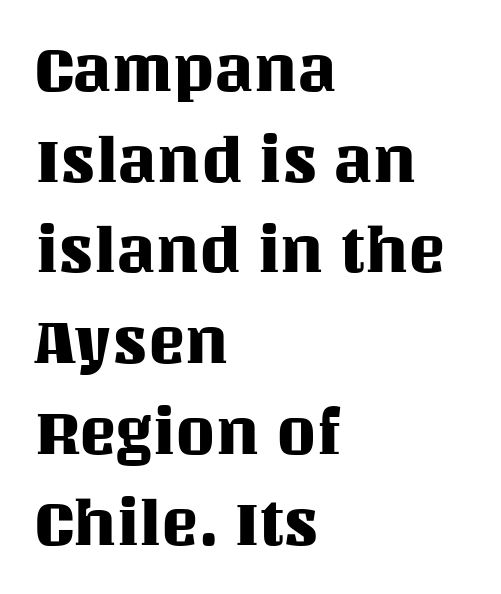
Q: Is the text italic (slanted)? A: No, it is upright.
Q: Is the text underlined? A: No.
Q: How is the paragraph aligned? A: Left-aligned.
Q: Is the spacing between letters normal or unusually wide? A: Normal.
Q: Is the spacing between lines tight, normal or loose? A: Normal.
Q: Width (condensed, normal, or wide)? A: Normal.
Q: Stroke contrast? A: Medium.
Q: x-height? A: Large.
Q: Monospaced? A: No.
